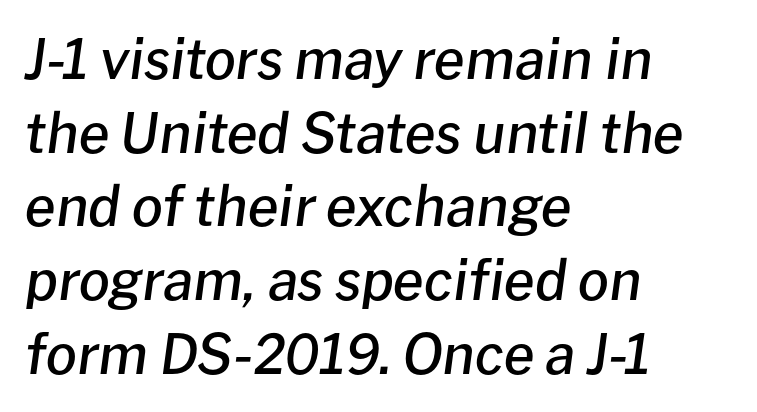
Q: Is the text bold? A: Semi-bold.
Q: Is the text italic (slanted)? A: Yes, it leans right by about 8 degrees.
Q: Is the text underlined? A: No.
Q: How is the paragraph aligned? A: Left-aligned.
Q: Is the spacing between letters normal or unusually wide? A: Normal.
Q: Is the spacing between lines tight, normal or loose? A: Normal.
Q: Width (condensed, normal, or wide)? A: Normal.
Q: Stroke contrast? A: Low.
Q: x-height? A: Medium.
Q: Monospaced? A: No.
